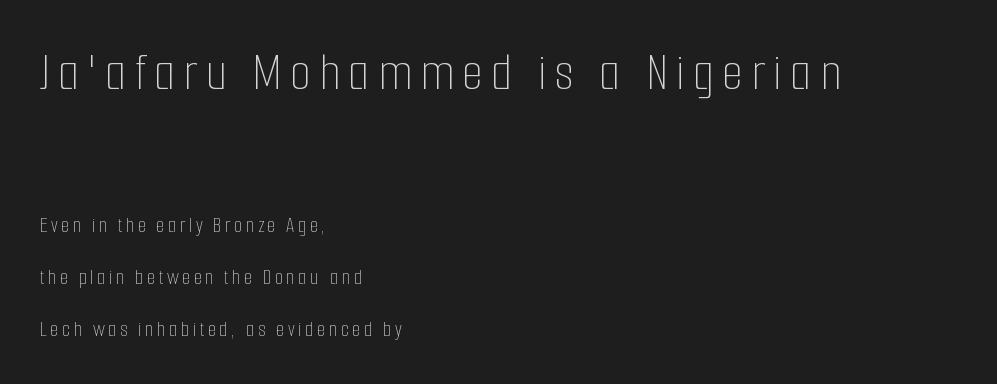
The image shows 54 px thin, condensed type, upright; set left-aligned, loose line spacing (2.38x), not underlined; the first (top) block is 2.45x larger; low stroke contrast and a medium x-height.
